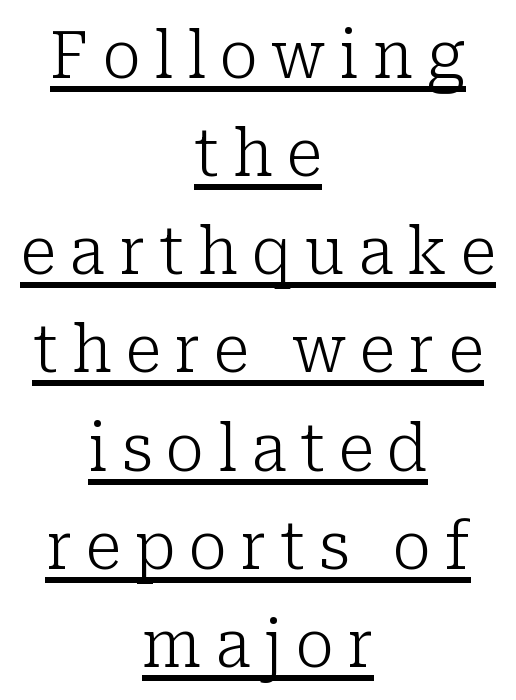
{"serif": "yes", "italic": "no", "bold": "no", "weight": "light", "width": "normal", "stroke_contrast": "low", "x_height": "medium", "monospaced": "no", "underline": "yes", "align": "center", "line_spacing": "normal", "line_spacing_ratio": 1.51, "letter_spacing": "wide", "letter_spacing_em": 0.21, "glyph_px": 65}
